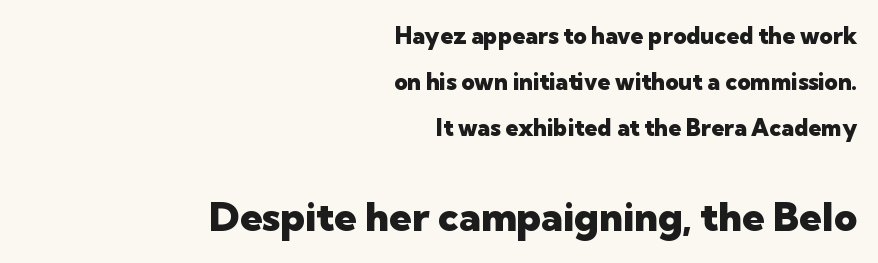
Does the bottom block carry the larger type? Yes, it does. The type is set solid horizontally, with unmodified tracking. The ragged edge is on the left, which tells us the setting is flush right. Heft: maximum for text — a bold. Looks like regular typesetting: each glyph gets only the width it needs.
